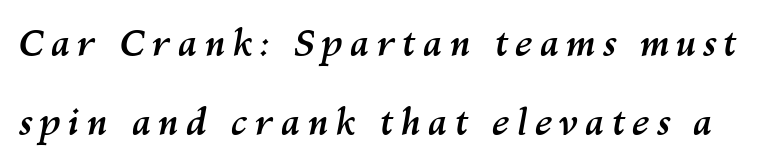
Q: Is the text bold? A: Yes.
Q: Is the text italic (slanted)? A: Yes, it leans right by about 10 degrees.
Q: Is the text underlined? A: No.
Q: Is the spacing between lines tight, normal or loose? A: Loose.
Q: Width (condensed, normal, or wide)? A: Normal.
Q: Stroke contrast? A: Medium.
Q: x-height? A: Medium.
Q: Monospaced? A: No.
